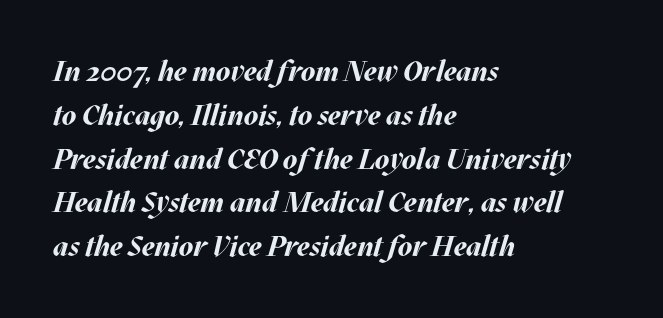
{"italic": "yes", "lean": "right", "slant_degrees": 17, "bold": "yes", "weight": "bold", "width": "normal", "stroke_contrast": "medium", "x_height": "large", "monospaced": "no", "underline": "no", "align": "left", "line_spacing": "normal", "line_spacing_ratio": 1.51, "letter_spacing": "normal", "letter_spacing_em": 0.0, "glyph_px": 29}
